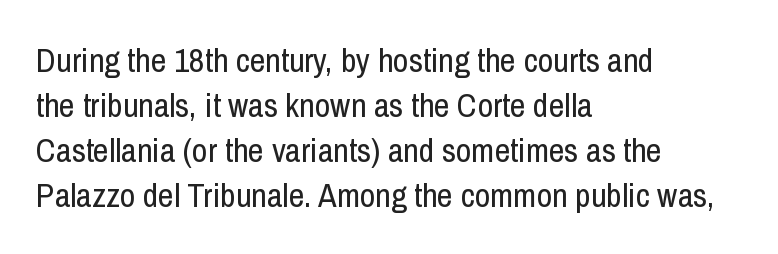
Each stroke keeps to a modest, everyday thickness or less. The passage is arranged the way most books set body copy — flush left. The lettering holds an erect, upright posture throughout. A typesetter would call this leading conventional body-copy spacing. Varying glyph widths throughout — classic text-font behaviour.
